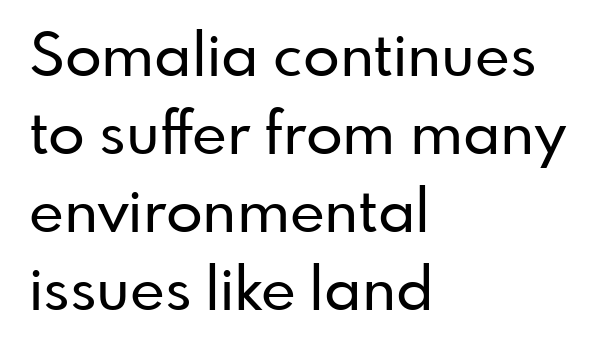
{"serif": "no", "italic": "no", "width": "normal", "stroke_contrast": "low", "x_height": "small", "monospaced": "no", "underline": "no", "align": "left", "line_spacing": "normal", "line_spacing_ratio": 1.3, "letter_spacing": "normal", "letter_spacing_em": 0.0, "glyph_px": 60}
